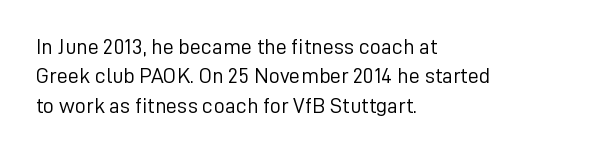
{"italic": "no", "bold": "no", "underline": "no", "align": "left", "line_spacing": "normal", "line_spacing_ratio": 1.33, "letter_spacing": "normal", "letter_spacing_em": 0.0, "glyph_px": 22}
